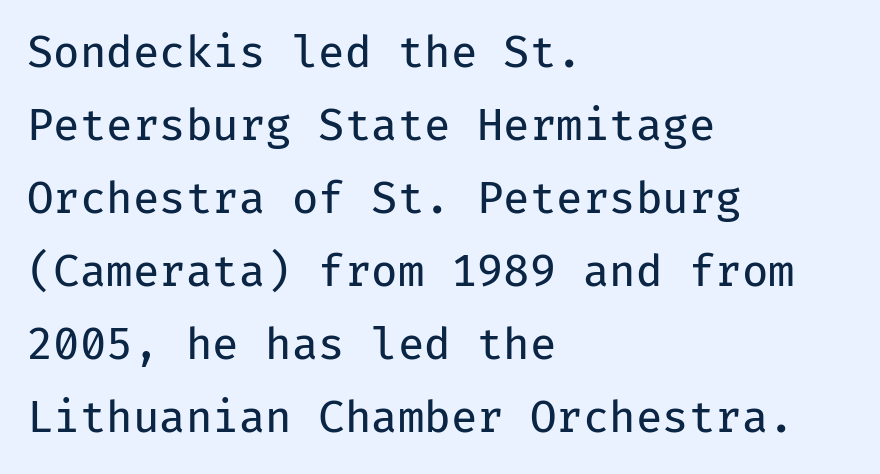
Q: Is the text bold? A: No.
Q: Is the text italic (slanted)? A: No, it is upright.
Q: Is the typeface a serif or a sans-serif typeface? A: Sans-serif.
Q: Is the text underlined? A: No.
Q: How is the paragraph aligned? A: Left-aligned.
Q: Is the spacing between letters normal or unusually wide? A: Normal.
Q: Is the spacing between lines tight, normal or loose? A: Normal.
Q: Width (condensed, normal, or wide)? A: Normal.
Q: Stroke contrast? A: Low.
Q: x-height? A: Medium.
Q: Monospaced? A: Yes.
